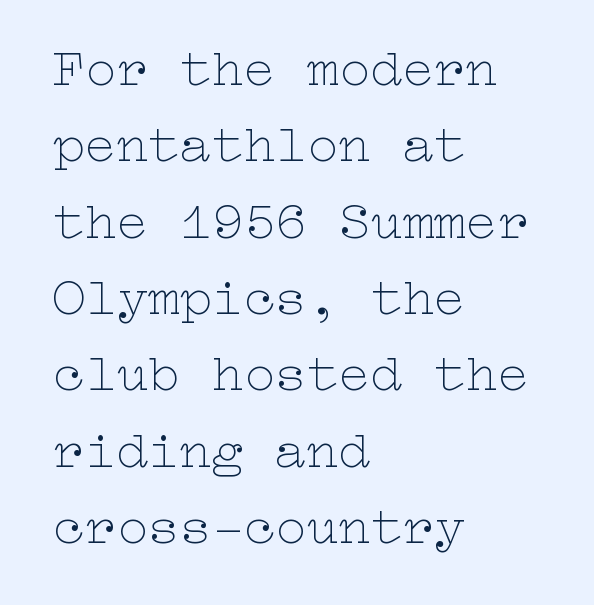
{"italic": "no", "bold": "no", "weight": "thin", "width": "wide", "stroke_contrast": "low", "x_height": "medium", "underline": "no", "align": "left", "line_spacing": "normal", "line_spacing_ratio": 1.44, "letter_spacing": "normal", "letter_spacing_em": 0.0, "glyph_px": 53}
